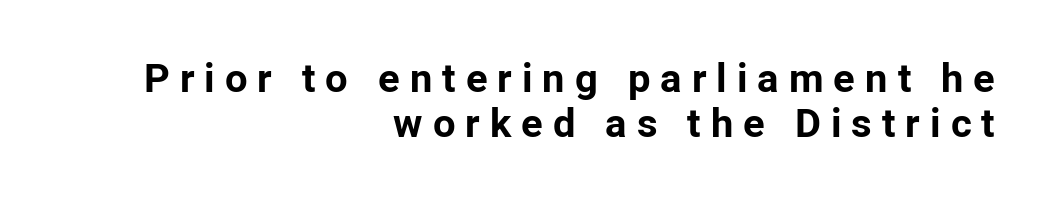
Q: Is the text bold? A: Yes.
Q: Is the text italic (slanted)? A: No, it is upright.
Q: Is the typeface a serif or a sans-serif typeface? A: Sans-serif.
Q: Is the text underlined? A: No.
Q: How is the paragraph aligned? A: Right-aligned.
Q: Is the spacing between letters normal or unusually wide? A: Unusually wide.
Q: Is the spacing between lines tight, normal or loose? A: Tight.
Q: Width (condensed, normal, or wide)? A: Normal.
Q: Stroke contrast? A: Low.
Q: x-height? A: Medium.
Q: Monospaced? A: No.
